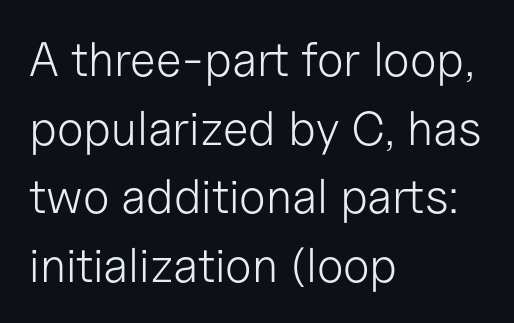
Q: Is the text bold? A: No.
Q: Is the text italic (slanted)? A: No, it is upright.
Q: Is the typeface a serif or a sans-serif typeface? A: Sans-serif.
Q: Is the text underlined? A: No.
Q: How is the paragraph aligned? A: Left-aligned.
Q: Is the spacing between letters normal or unusually wide? A: Normal.
Q: Is the spacing between lines tight, normal or loose? A: Normal.
Q: Width (condensed, normal, or wide)? A: Normal.
Q: Stroke contrast? A: Low.
Q: x-height? A: Medium.
Q: Monospaced? A: No.
